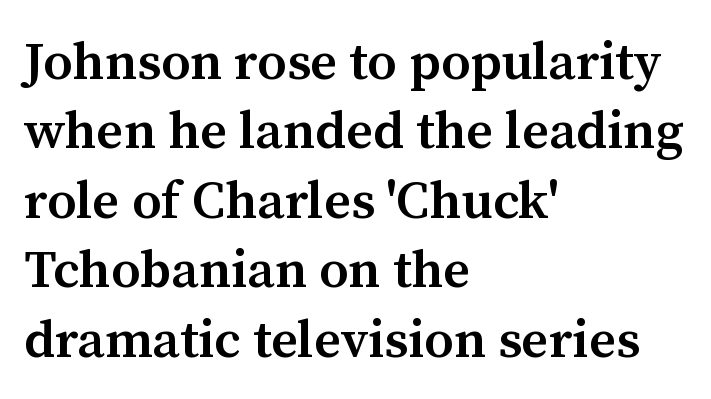
Q: Is the text bold? A: Semi-bold.
Q: Is the text italic (slanted)? A: No, it is upright.
Q: Is the typeface a serif or a sans-serif typeface? A: Serif.
Q: Is the text underlined? A: No.
Q: How is the paragraph aligned? A: Left-aligned.
Q: Is the spacing between letters normal or unusually wide? A: Normal.
Q: Is the spacing between lines tight, normal or loose? A: Normal.
Q: Width (condensed, normal, or wide)? A: Normal.
Q: Stroke contrast? A: Medium.
Q: x-height? A: Medium.
Q: Monospaced? A: No.
